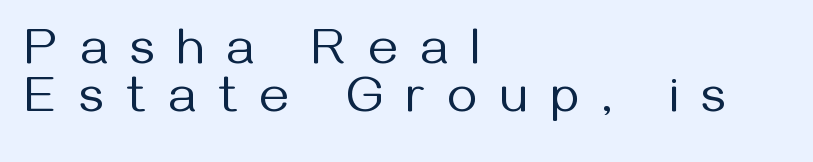
{"serif": "no", "italic": "no", "bold": "no", "weight": "regular", "width": "normal", "stroke_contrast": "medium", "x_height": "medium", "monospaced": "no", "underline": "no", "align": "left", "line_spacing": "tight", "line_spacing_ratio": 0.95, "letter_spacing": "wide", "letter_spacing_em": 0.45, "glyph_px": 51}
